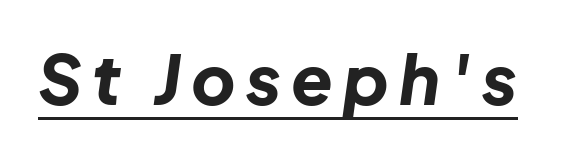
Slant detected: the letters are inclined. These characters rest on top of a visible drawn line. Caption: bold face, heavy strokes. The rendering uses natural spacing where letterforms have individual widths.
